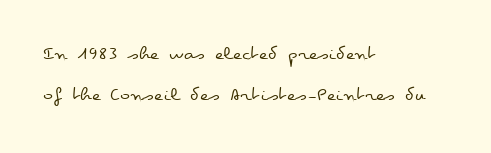
This is not heavy type; no bold has been used. This block would shrink considerably if given ordinary leading; it's expanded now. A student would call this left alignment; a typographer would say flush left, rag right. This sample uses plain, unmodified letter spacing. A clean baseline with only descenders dipping below it. The letters stand upright; this is a roman face.
